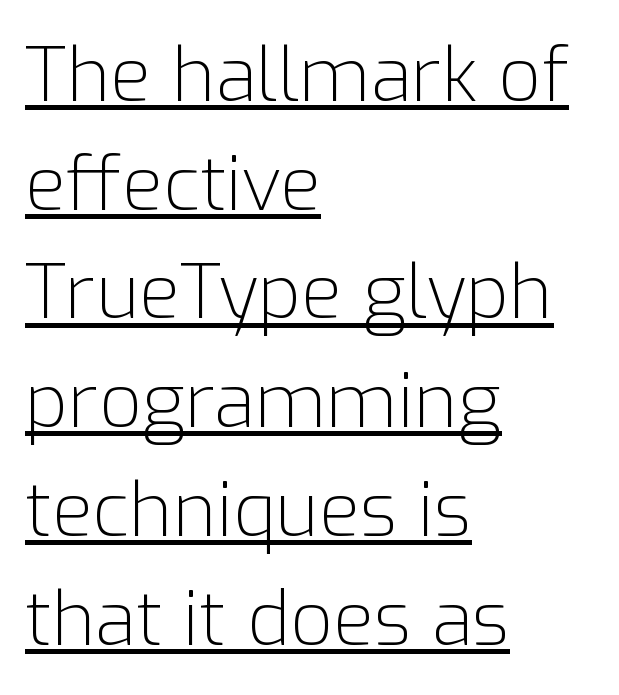
The image shows 75 px light sans-serif type, upright; set left-aligned, normal line spacing (1.45x), normal letter spacing, underlined; low stroke contrast and a medium x-height.
